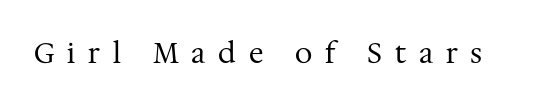
The image shows 28 px regular-weight serif type, upright; set unusually wide letter spacing (+0.46 em), not underlined; medium stroke contrast and a medium x-height.
